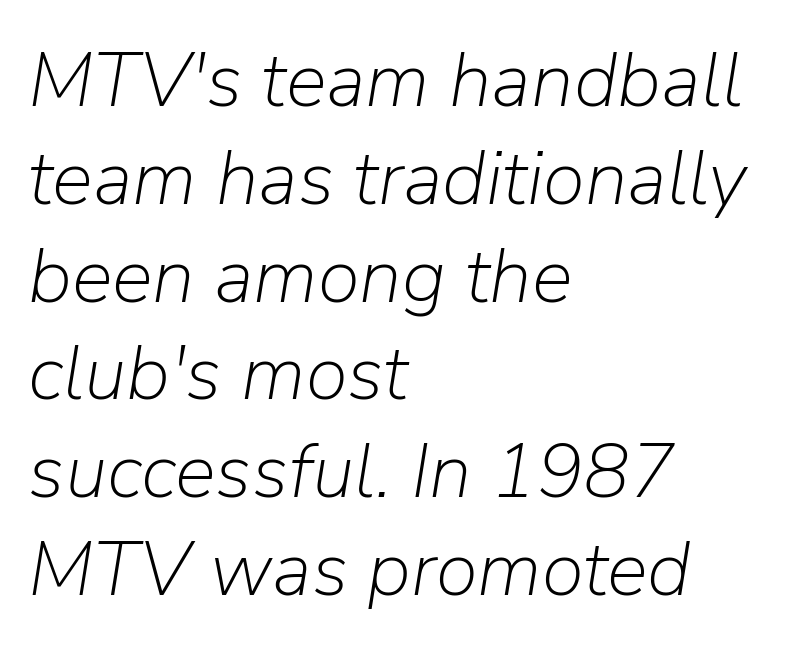
This rendering uses left alignment, leaving the right contour irregular. No heavy texture on the line: the type isn't bold. The passage shown is not underscored anywhere. Notice how the stems are inclined rather than vertical — that's the hallmark of italics. Inter-character spacing is left at the font's built-in metrics. Spacing verdict: proportional, widths tailored to each character.
